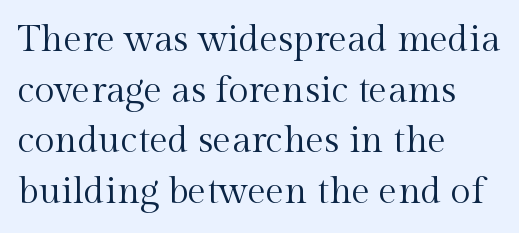
Q: Is the text bold? A: No.
Q: Is the text italic (slanted)? A: No, it is upright.
Q: Is the typeface a serif or a sans-serif typeface? A: Serif.
Q: Is the text underlined? A: No.
Q: How is the paragraph aligned? A: Left-aligned.
Q: Is the spacing between letters normal or unusually wide? A: Normal.
Q: Is the spacing between lines tight, normal or loose? A: Normal.
Q: Width (condensed, normal, or wide)? A: Normal.
Q: x-height? A: Medium.
Q: Monospaced? A: No.
